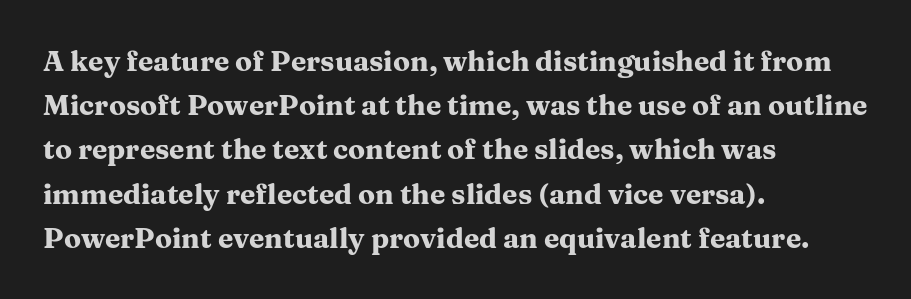
{"serif": "yes", "italic": "no", "bold": "yes", "weight": "heavy", "width": "wide", "stroke_contrast": "medium", "x_height": "medium", "monospaced": "no", "underline": "no", "align": "left", "line_spacing": "normal", "line_spacing_ratio": 1.58, "letter_spacing": "normal", "letter_spacing_em": 0.0, "glyph_px": 28}
